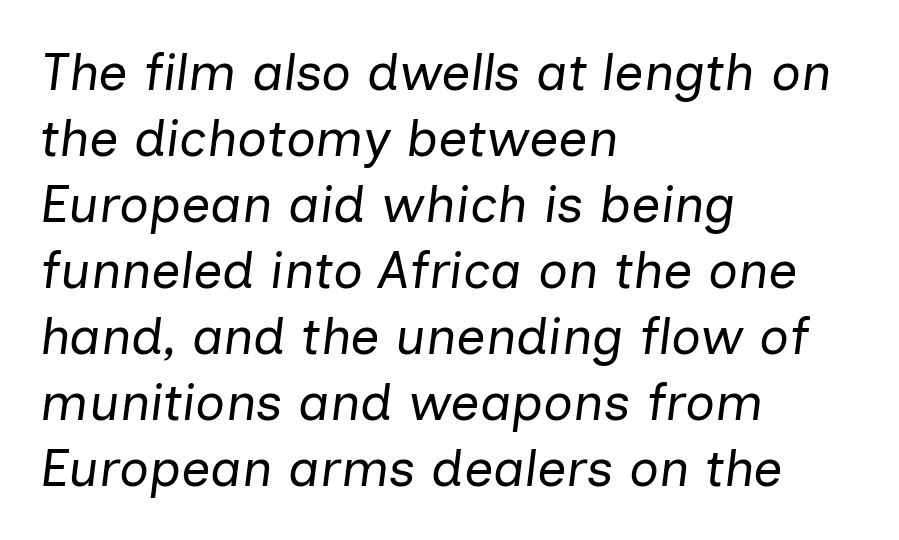
{"italic": "yes", "lean": "right", "slant_degrees": 7, "bold": "no", "weight": "regular", "width": "normal", "stroke_contrast": "low", "x_height": "medium", "monospaced": "no", "underline": "no", "align": "left", "line_spacing": "normal", "line_spacing_ratio": 1.27, "letter_spacing": "normal", "letter_spacing_em": 0.0, "glyph_px": 52}
